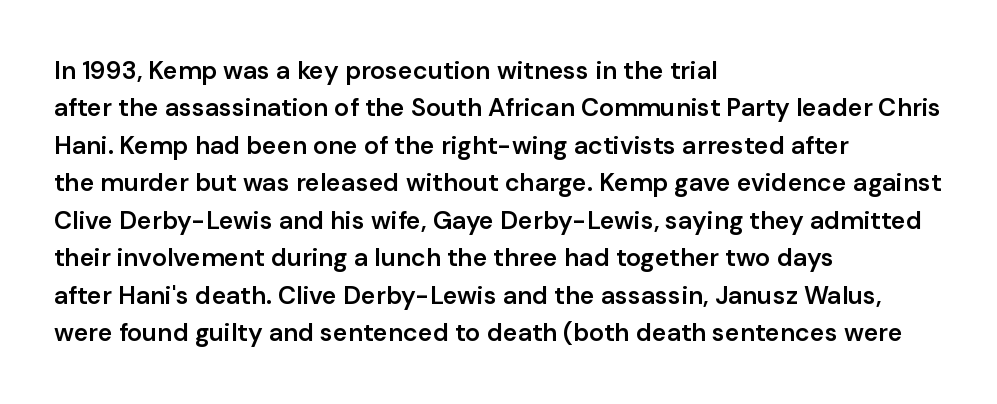
Q: Is the text bold? A: Semi-bold.
Q: Is the text italic (slanted)? A: No, it is upright.
Q: Is the text underlined? A: No.
Q: How is the paragraph aligned? A: Left-aligned.
Q: Is the spacing between letters normal or unusually wide? A: Normal.
Q: Is the spacing between lines tight, normal or loose? A: Normal.
